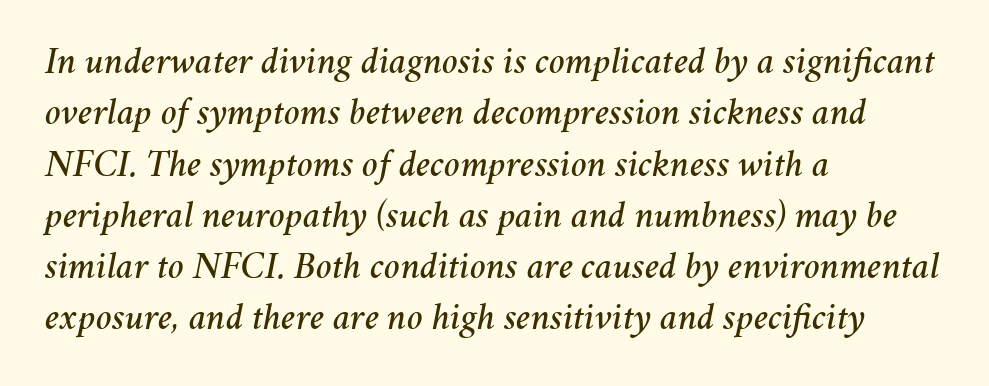
Do the characters align in a grid? No, the font is proportional. The lines sit at an ordinary, default distance from one another. Every row of glyphs begins at an identical x-position on the left. A typesetter would mark this as italic. A typesetter would call this zero additional tracking. Words float on clear page, feet unadorned.
